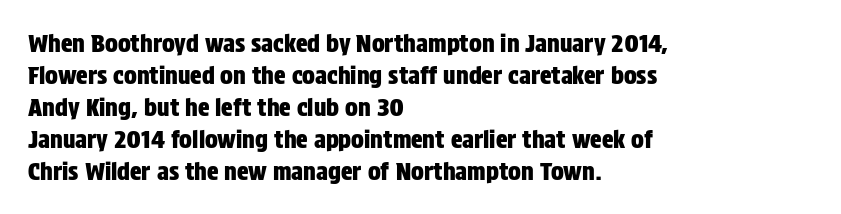
{"italic": "no", "underline": "no", "align": "left", "line_spacing": "normal", "line_spacing_ratio": 1.33, "letter_spacing": "normal", "letter_spacing_em": 0.0, "glyph_px": 24}
